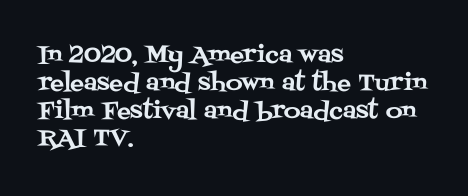
The image shows 23 px text type, upright; set left-aligned, line spacing 1.21x, normal letter spacing, not underlined.
